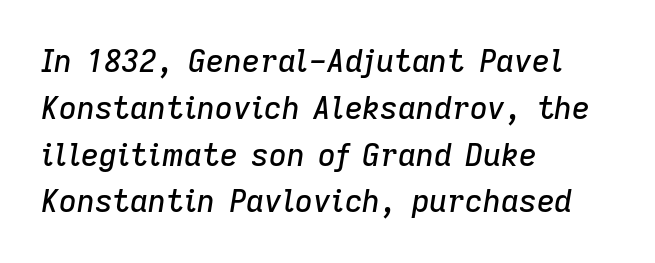
Q: Is the text italic (slanted)? A: Yes, it leans right by about 9 degrees.
Q: Is the text underlined? A: No.
Q: How is the paragraph aligned? A: Left-aligned.
Q: Is the spacing between letters normal or unusually wide? A: Normal.
Q: Is the spacing between lines tight, normal or loose? A: Normal.
Q: Width (condensed, normal, or wide)? A: Normal.
Q: Stroke contrast? A: Low.
Q: x-height? A: Medium.
Q: Monospaced? A: No.
